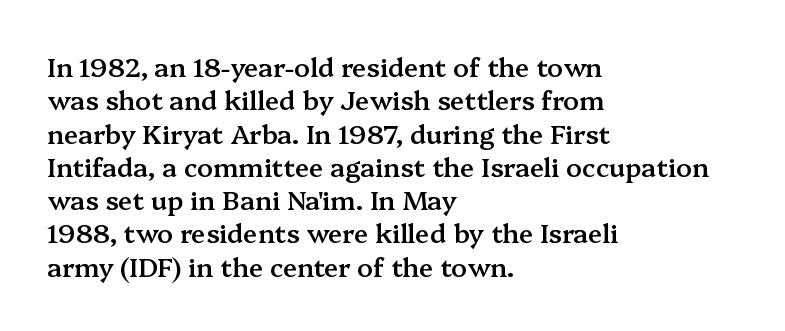
Q: Is the text bold? A: Semi-bold.
Q: Is the text italic (slanted)? A: No, it is upright.
Q: Is the text underlined? A: No.
Q: How is the paragraph aligned? A: Left-aligned.
Q: Is the spacing between letters normal or unusually wide? A: Normal.
Q: Is the spacing between lines tight, normal or loose? A: Normal.
